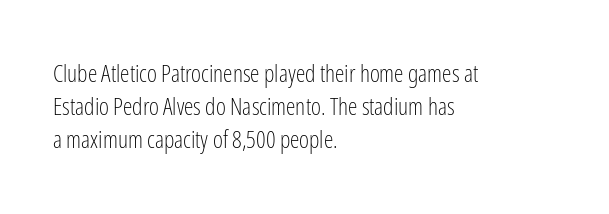
{"italic": "no", "bold": "no", "underline": "no", "align": "left", "line_spacing": "normal", "line_spacing_ratio": 1.38, "letter_spacing": "normal", "letter_spacing_em": 0.0, "glyph_px": 24}
